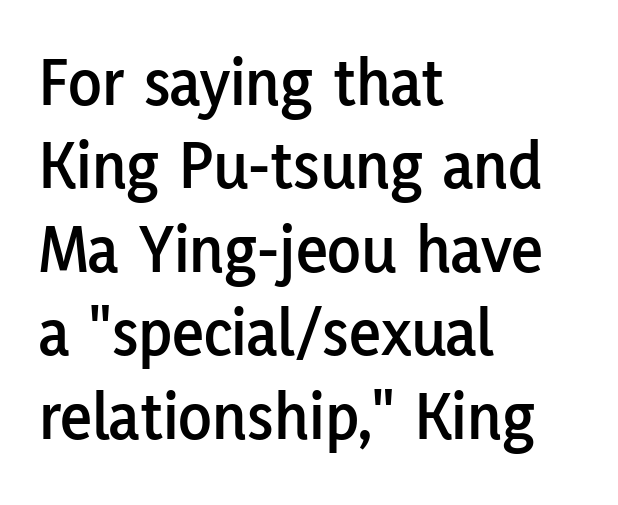
{"serif": "no", "italic": "no", "width": "normal", "stroke_contrast": "low", "x_height": "medium", "monospaced": "no", "underline": "no", "align": "left", "line_spacing_ratio": 1.21, "letter_spacing": "normal", "letter_spacing_em": 0.0, "glyph_px": 69}
